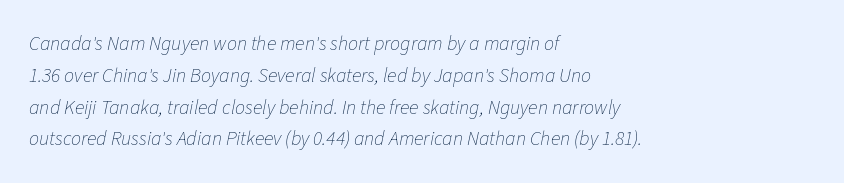
The image shows 20 px text type, italic (leaning right); set left-aligned, normal line spacing (1.59x), normal letter spacing, not underlined.
